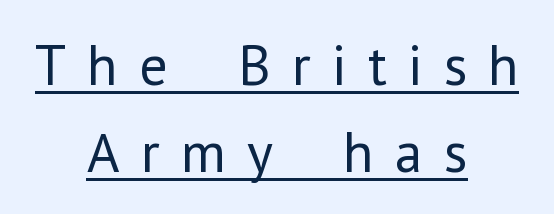
Q: Is the text bold? A: No.
Q: Is the text italic (slanted)? A: No, it is upright.
Q: Is the typeface a serif or a sans-serif typeface? A: Sans-serif.
Q: Is the text underlined? A: Yes.
Q: How is the paragraph aligned? A: Centered.
Q: Is the spacing between letters normal or unusually wide? A: Unusually wide.
Q: Is the spacing between lines tight, normal or loose? A: Normal.
Q: Width (condensed, normal, or wide)? A: Normal.
Q: Stroke contrast? A: Low.
Q: x-height? A: Medium.
Q: Monospaced? A: No.
